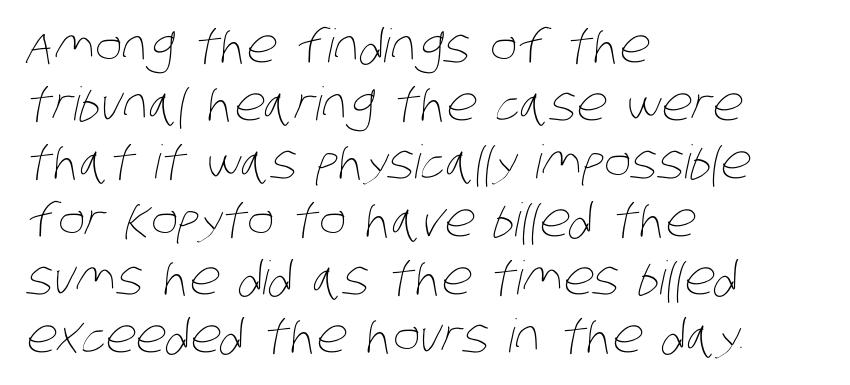
{"bold": "no", "weight": "thin", "width": "condensed", "stroke_contrast": "low", "x_height": "large", "monospaced": "no", "underline": "no", "align": "left", "line_spacing": "normal", "line_spacing_ratio": 1.26, "letter_spacing": "normal", "letter_spacing_em": 0.0, "glyph_px": 46}
